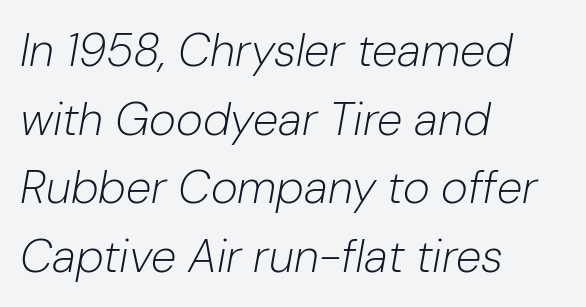
The space directly below the letters is spotless. Stroke mass is kept to a normal reading level or below. These lines are rendered in a variable-pitch font. Short and long lines alike share a common starting point at left. Nothing unusual about the tracking: characters are spaced as the font intends. The rows are spaced the way most documents space them.
